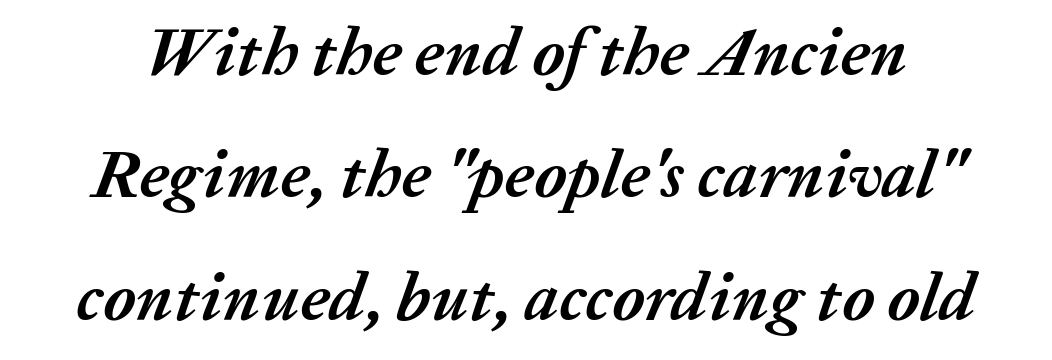
{"italic": "yes", "lean": "right", "slant_degrees": 20, "bold": "yes", "weight": "semibold", "width": "normal", "stroke_contrast": "medium", "x_height": "medium", "monospaced": "no", "underline": "no", "line_spacing_ratio": 1.8, "letter_spacing": "normal", "letter_spacing_em": 0.0, "glyph_px": 68}
